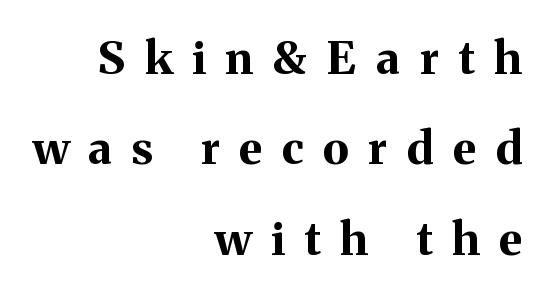
The lines in this sample share a right terminus and differ only in where they begin. This block would shrink considerably if given ordinary leading; it's expanded now. Type without underlining. The lettering stays uniformly vertical, giving the passage a roman look. Loose tracking; the words dissolve into strings of separated letters. The glyphs have the mass of a bold cut.
